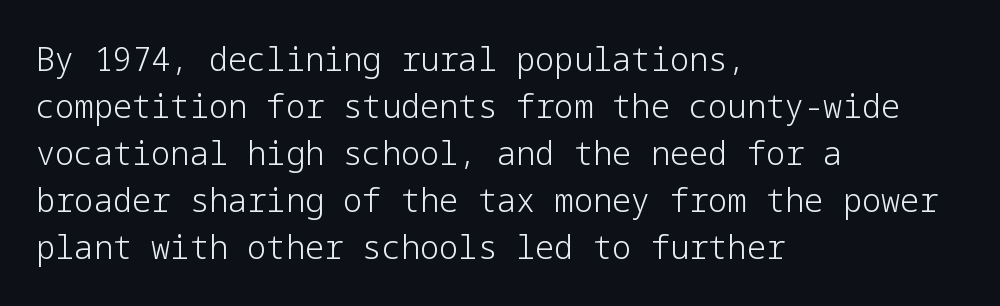
{"serif": "no", "italic": "no", "bold": "no", "weight": "light", "width": "normal", "stroke_contrast": "low", "x_height": "medium", "underline": "no", "align": "left", "line_spacing": "normal", "line_spacing_ratio": 1.47, "letter_spacing": "normal", "letter_spacing_em": 0.0, "glyph_px": 32}
